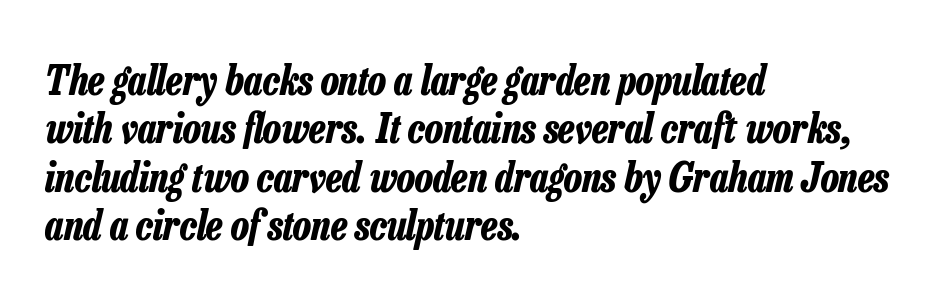
Q: Is the text bold? A: Yes.
Q: Is the text italic (slanted)? A: Yes, it leans right by about 13 degrees.
Q: Is the text underlined? A: No.
Q: How is the paragraph aligned? A: Left-aligned.
Q: Is the spacing between letters normal or unusually wide? A: Normal.
Q: Width (condensed, normal, or wide)? A: Condensed.
Q: Stroke contrast? A: Low.
Q: x-height? A: Medium.
Q: Monospaced? A: No.
